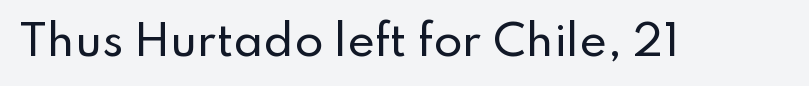
Designer's note — italics off, roman on. The face used here is proportionally spaced, like ordinary book or web type. Short note: letters normally spaced. Rule under the text: the space is simply empty. What kind of face is this? One without serifs — a sans.
